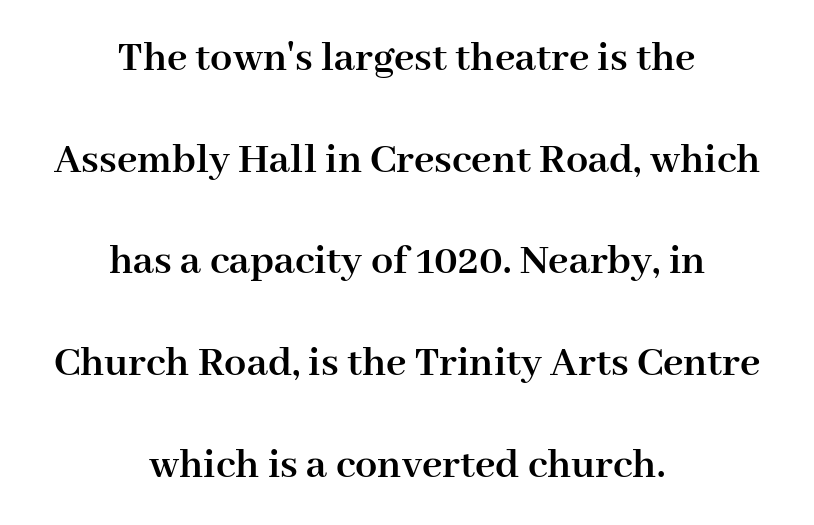
The image shows 44 px semibold serif type, upright; set centered, loose line spacing (2.31x), normal letter spacing, not underlined; high stroke contrast and a medium x-height.
